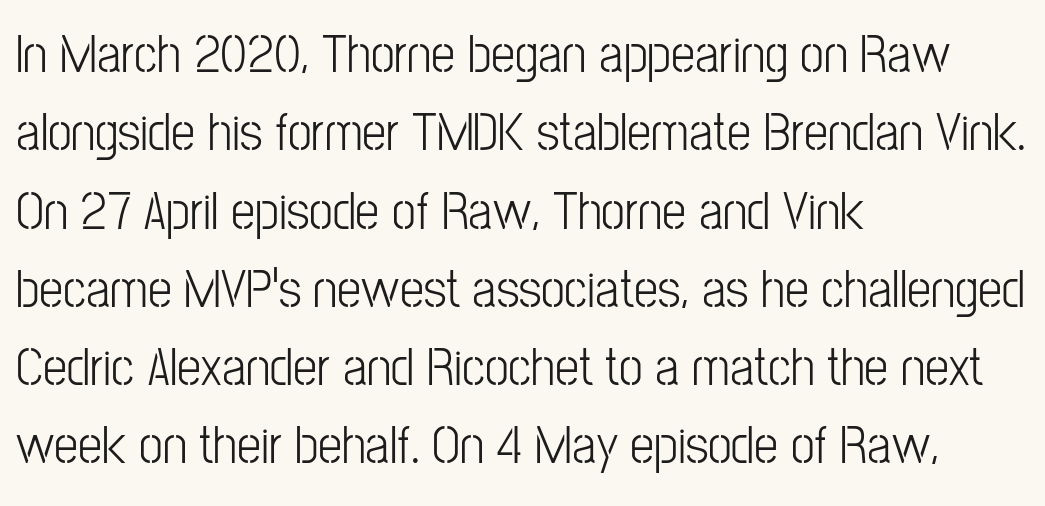
The zone under the glyphs is completely vacant. Look at the tracking — it's just the regular setting, nothing added. Notice how the passage keeps a crisp vertical edge on the left only. The letters carry no serifs — their stems end cleanly without finishing strokes.
